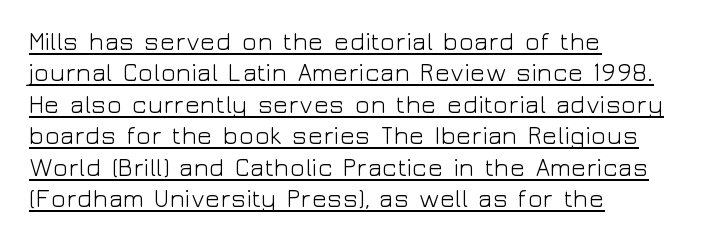
Q: Is the text bold? A: No.
Q: Is the text italic (slanted)? A: No, it is upright.
Q: Is the text underlined? A: Yes.
Q: How is the paragraph aligned? A: Left-aligned.
Q: Is the spacing between letters normal or unusually wide? A: Normal.
Q: Is the spacing between lines tight, normal or loose? A: Normal.
